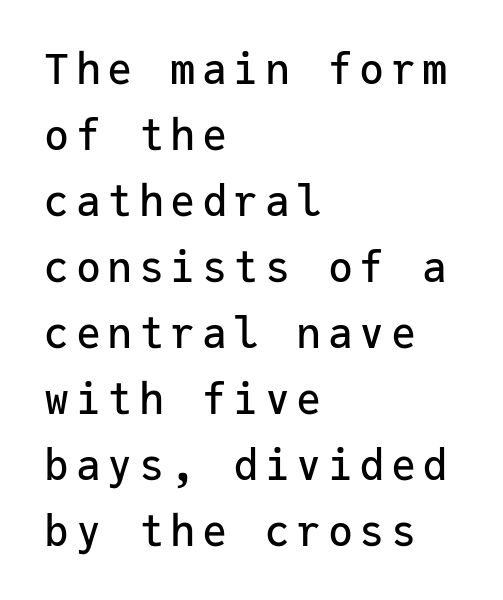
The image shows 42 px sans-serif type, upright, monospaced; set left-aligned, normal line spacing (1.57x), not underlined; low stroke contrast and a medium x-height.
